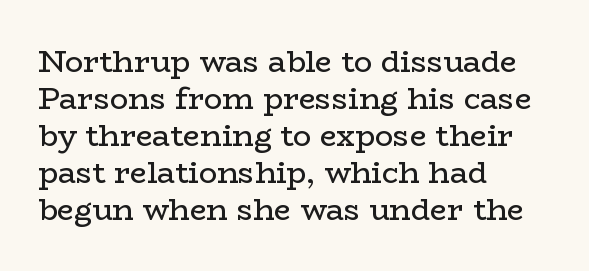
The image shows 30 px regular-weight, wide serif type, upright; set left-aligned, line spacing 1.23x, normal letter spacing, not underlined; low stroke contrast and a medium x-height.
